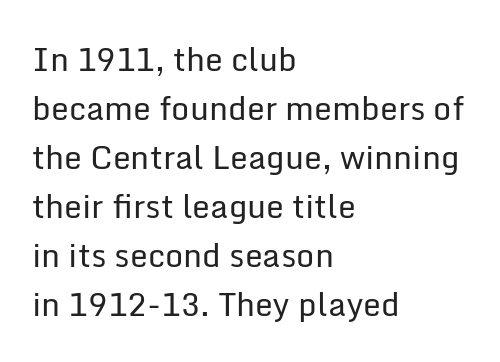
{"serif": "no", "italic": "no", "bold": "no", "weight": "regular", "width": "normal", "stroke_contrast": "low", "x_height": "medium", "monospaced": "no", "underline": "no", "align": "left", "line_spacing": "normal", "line_spacing_ratio": 1.53, "letter_spacing": "normal", "letter_spacing_em": 0.0, "glyph_px": 32}
